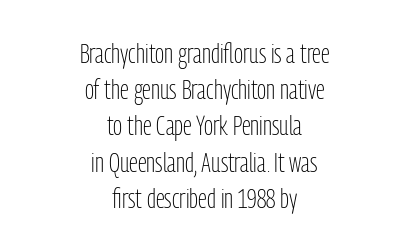
{"italic": "no", "bold": "no", "underline": "no", "align": "center", "line_spacing": "normal", "line_spacing_ratio": 1.34, "letter_spacing": "normal", "letter_spacing_em": 0.0, "glyph_px": 27}
